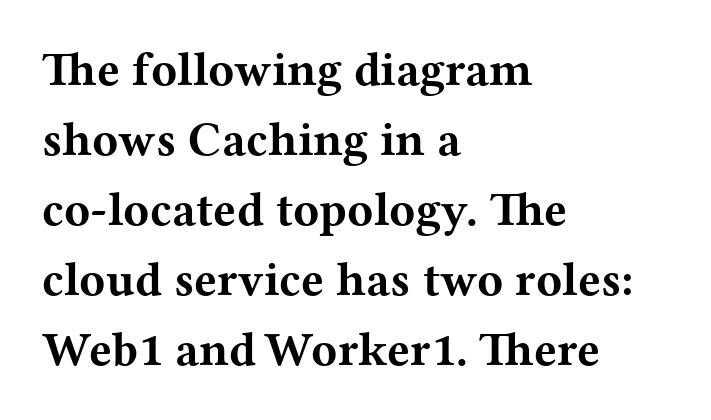
Examine the stroke ends and you'll spot serifs. These lines are rendered in a variable-pitch font. Underlining? Definitely not there. The rendering uses a moderate line-height, typical for paragraphs. Nothing unusual about the tracking: characters are spaced as the font intends. Does the lettering tilt? It doesn't — this is upright.
